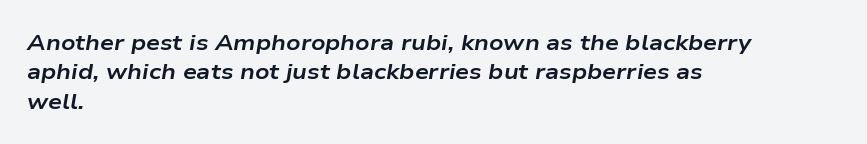
The image shows 22 px bold type, italic (leaning right); set left-aligned, normal line spacing (1.34x), normal letter spacing, not underlined.
